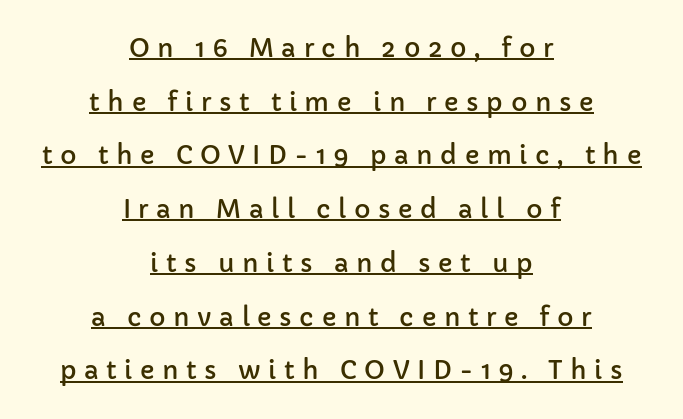
Tracking value appears strongly positive — letters spread wide. Neither beginnings nor endings align; midpoints do. Ordinary non-slanted type is in use. A typesetter would call this leading open, well beyond the default. You can see a thin bar hugging the bottom of the glyphs.
